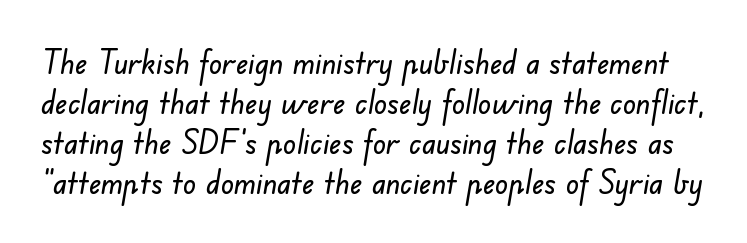
Q: Is the typeface a serif or a sans-serif typeface? A: Sans-serif.
Q: Is the text underlined? A: No.
Q: Is the spacing between letters normal or unusually wide? A: Normal.
Q: Is the spacing between lines tight, normal or loose? A: Normal.
Q: Width (condensed, normal, or wide)? A: Normal.
Q: Stroke contrast? A: Low.
Q: x-height? A: Small.
Q: Monospaced? A: No.
